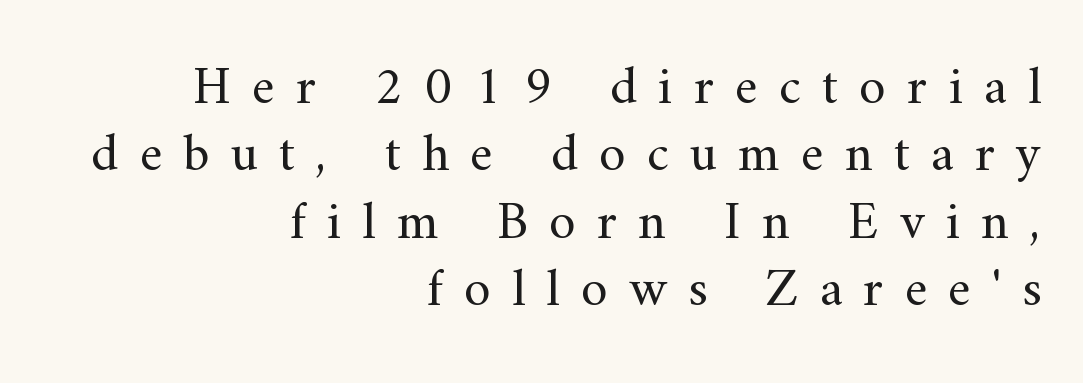
Q: Is the text bold? A: No.
Q: Is the text italic (slanted)? A: No, it is upright.
Q: Is the typeface a serif or a sans-serif typeface? A: Serif.
Q: Is the text underlined? A: No.
Q: How is the paragraph aligned? A: Right-aligned.
Q: Is the spacing between letters normal or unusually wide? A: Unusually wide.
Q: Is the spacing between lines tight, normal or loose? A: Normal.
Q: Width (condensed, normal, or wide)? A: Normal.
Q: Stroke contrast? A: Medium.
Q: x-height? A: Small.
Q: Monospaced? A: No.
